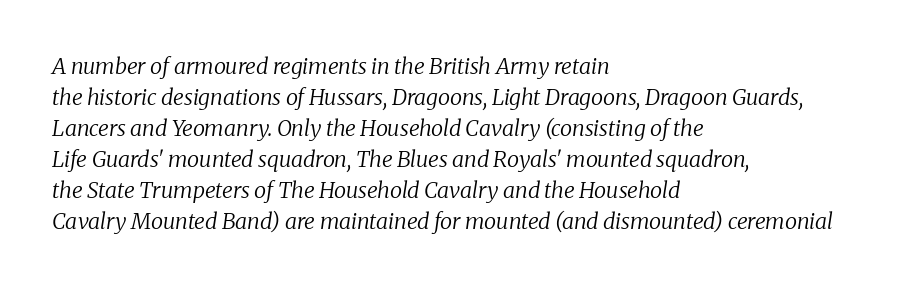
The image shows 22 px text type, italic (leaning right); set left-aligned, normal line spacing (1.41x), normal letter spacing, not underlined.
